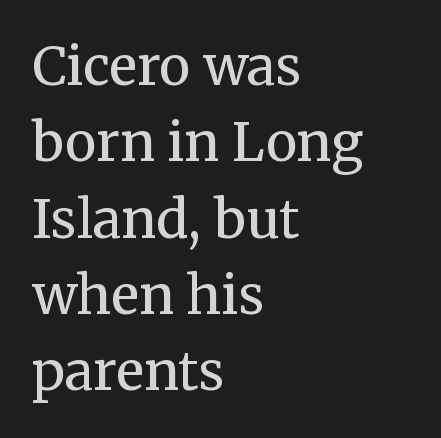
{"serif": "yes", "italic": "no", "bold": "no", "weight": "regular", "width": "normal", "stroke_contrast": "medium", "x_height": "medium", "monospaced": "no", "underline": "no", "align": "left", "line_spacing": "normal", "line_spacing_ratio": 1.44, "letter_spacing": "normal", "letter_spacing_em": 0.0, "glyph_px": 53}
